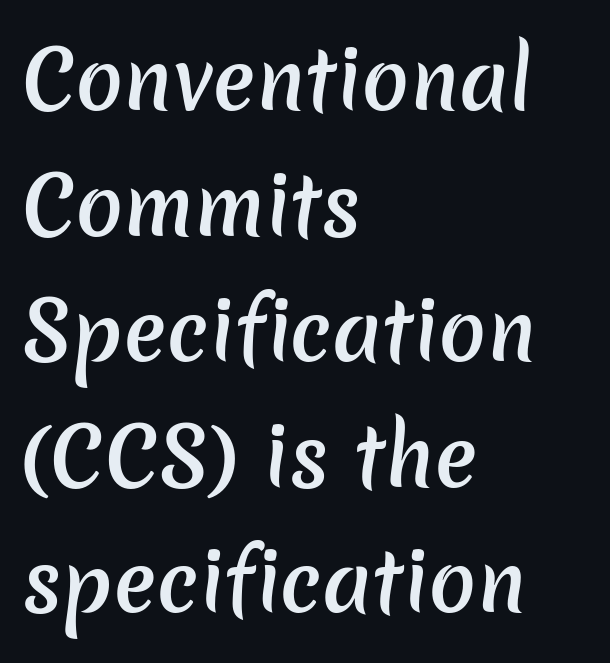
{"serif": "no", "bold": "semi", "weight": "semibold", "width": "normal", "stroke_contrast": "low", "x_height": "medium", "monospaced": "no", "underline": "no", "align": "left", "line_spacing": "normal", "line_spacing_ratio": 1.59, "letter_spacing": "normal", "letter_spacing_em": 0.0, "glyph_px": 79}
